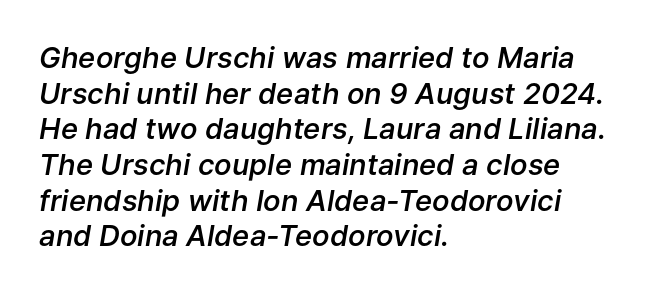
The image shows 29 px semibold type, italic (leaning right); set left-aligned, line spacing 1.23x, normal letter spacing, not underlined; low stroke contrast and a medium x-height.
